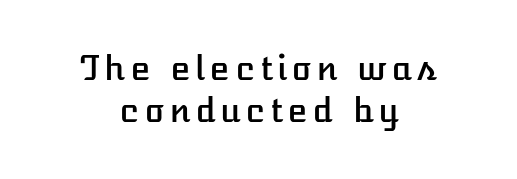
The image shows 33 px text type, upright; set centered, normal line spacing (1.27x), not underlined; low stroke contrast and a medium x-height.
